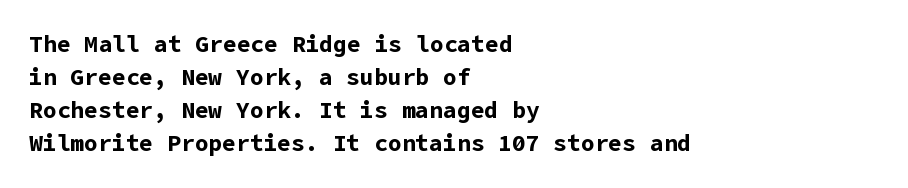
This sample keeps an unexceptional amount of space between lines. Strokes here are thick enough to call this a true bold. A student would call this left alignment; a typographer would say flush left, rag right. You can tell it's not italic because the verticals are truly vertical.
